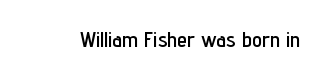
{"italic": "no", "underline": "no", "letter_spacing": "normal", "letter_spacing_em": 0.0, "glyph_px": 22}
